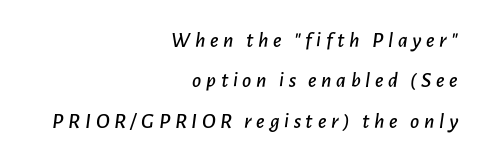
The image shows 22 px text type, italic (leaning right); set right-aligned, line spacing 1.84x, unusually wide letter spacing (+0.21 em), not underlined.
